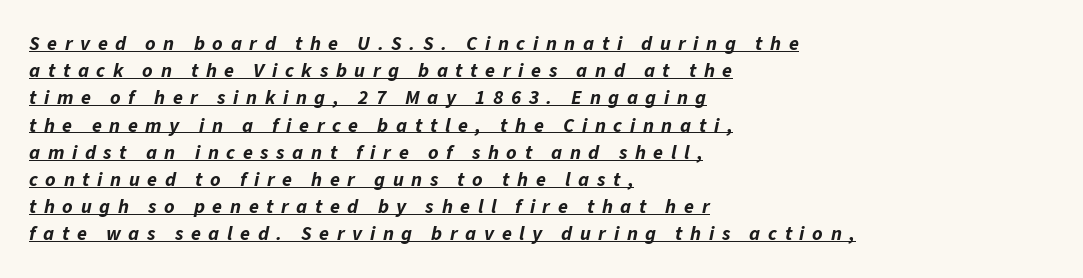
{"italic": "yes", "lean": "right", "slant_degrees": 11, "bold": "yes", "underline": "yes", "align": "left", "line_spacing": "normal", "line_spacing_ratio": 1.36, "letter_spacing": "wide", "letter_spacing_em": 0.38, "glyph_px": 20}
